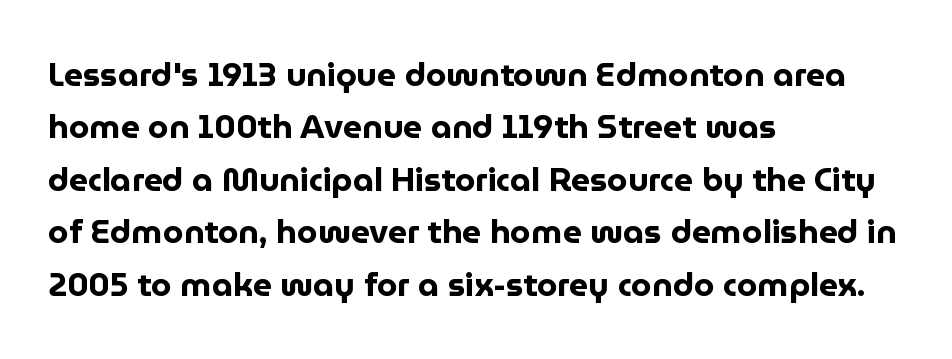
The image shows 33 px bold sans-serif type, upright; set left-aligned, normal line spacing (1.59x), normal letter spacing, not underlined; low stroke contrast and a medium x-height.
